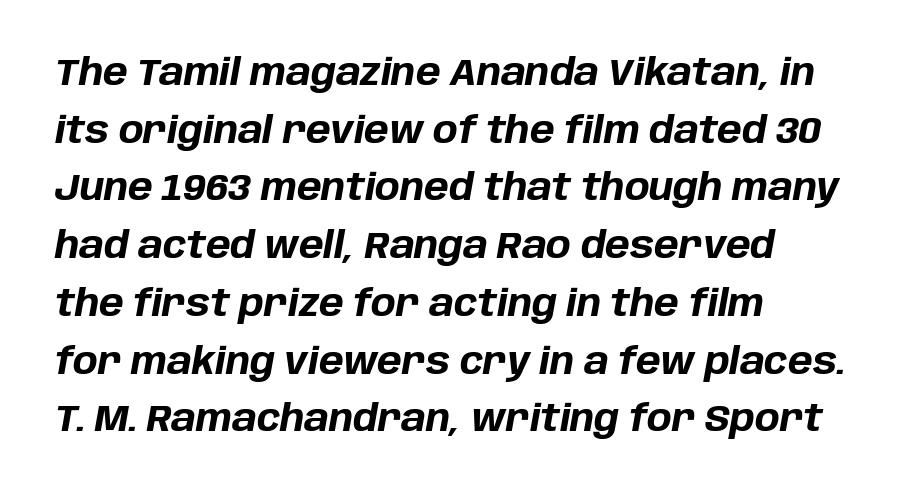
{"italic": "yes", "lean": "right", "slant_degrees": 10, "bold": "yes", "weight": "bold", "width": "normal", "stroke_contrast": "low", "x_height": "large", "monospaced": "no", "underline": "no", "align": "left", "line_spacing": "normal", "line_spacing_ratio": 1.56, "letter_spacing": "normal", "letter_spacing_em": 0.0, "glyph_px": 37}
